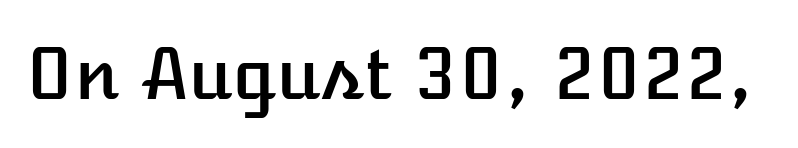
The image shows 71 px text type, upright; set normal letter spacing, not underlined; low stroke contrast and a medium x-height.
